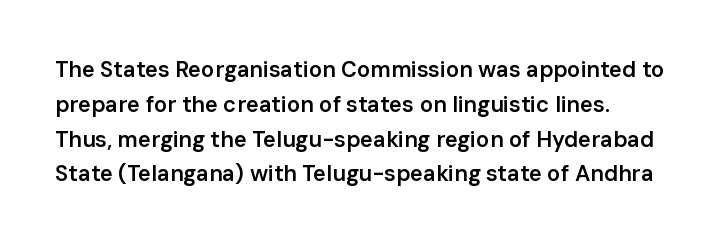
Just letters on the line, the space beneath them empty. The gaps between neighbouring characters are ordinary and unremarkable. You can tell it's not italic because the verticals are truly vertical. The designer left line spacing at the default.
